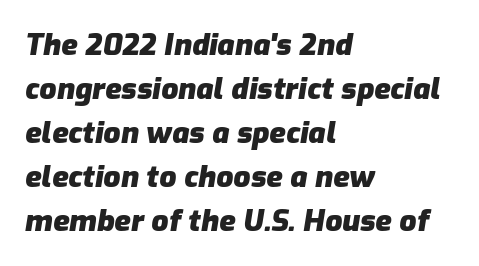
Q: Is the text bold? A: Yes.
Q: Is the text italic (slanted)? A: Yes, it leans right by about 9 degrees.
Q: Is the text underlined? A: No.
Q: How is the paragraph aligned? A: Left-aligned.
Q: Is the spacing between letters normal or unusually wide? A: Normal.
Q: Is the spacing between lines tight, normal or loose? A: Normal.
Q: Width (condensed, normal, or wide)? A: Normal.
Q: Stroke contrast? A: Low.
Q: x-height? A: Medium.
Q: Monospaced? A: No.
